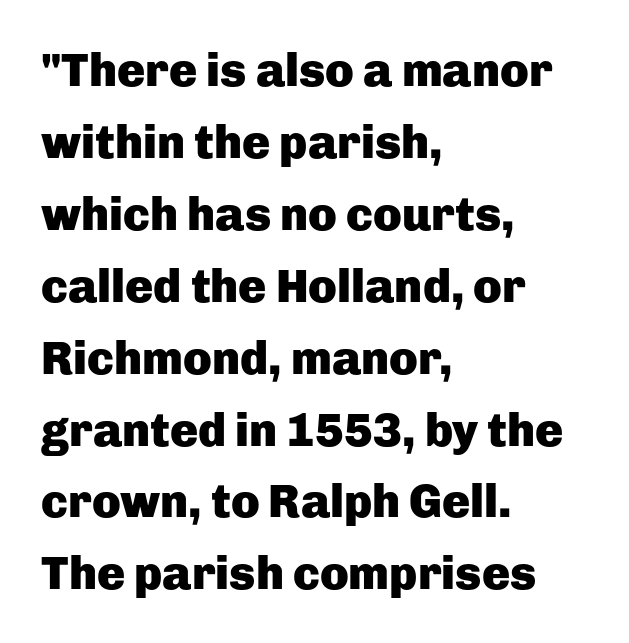
The image shows 47 px heavy sans-serif type, upright; set left-aligned, normal line spacing (1.53x), normal letter spacing, not underlined; low stroke contrast and a medium x-height.
